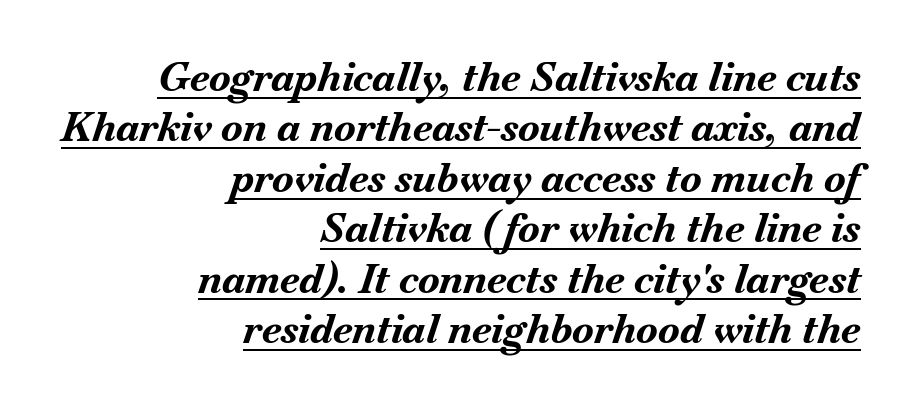
{"italic": "yes", "lean": "right", "slant_degrees": 18, "bold": "yes", "weight": "bold", "width": "normal", "stroke_contrast": "medium", "x_height": "small", "monospaced": "no", "underline": "yes", "align": "right", "line_spacing": "normal", "line_spacing_ratio": 1.26, "letter_spacing": "normal", "letter_spacing_em": 0.0, "glyph_px": 40}
